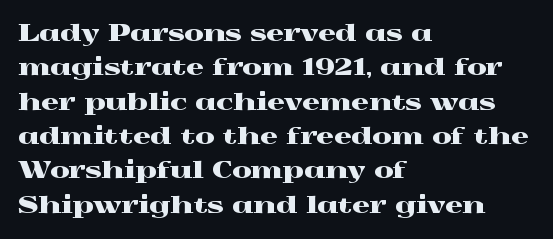
Q: Is the text italic (slanted)? A: No, it is upright.
Q: Is the text underlined? A: No.
Q: How is the paragraph aligned? A: Left-aligned.
Q: Is the spacing between letters normal or unusually wide? A: Normal.
Q: Is the spacing between lines tight, normal or loose? A: Normal.
